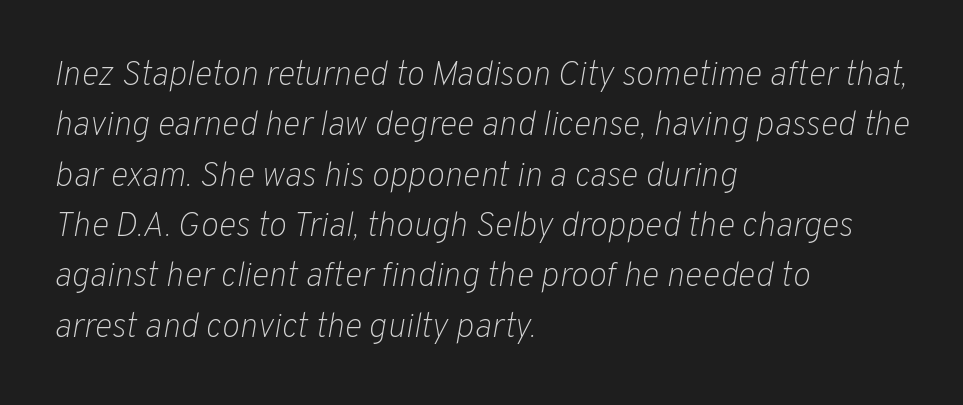
{"italic": "yes", "lean": "right", "slant_degrees": 10, "bold": "no", "weight": "light", "width": "normal", "stroke_contrast": "low", "x_height": "medium", "monospaced": "no", "underline": "no", "align": "left", "line_spacing": "normal", "line_spacing_ratio": 1.48, "letter_spacing": "normal", "letter_spacing_em": 0.0, "glyph_px": 34}
